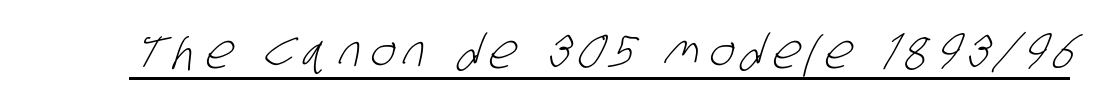
{"serif": "no", "bold": "no", "weight": "light", "width": "condensed", "stroke_contrast": "low", "x_height": "large", "monospaced": "no", "underline": "yes", "glyph_px": 47}
